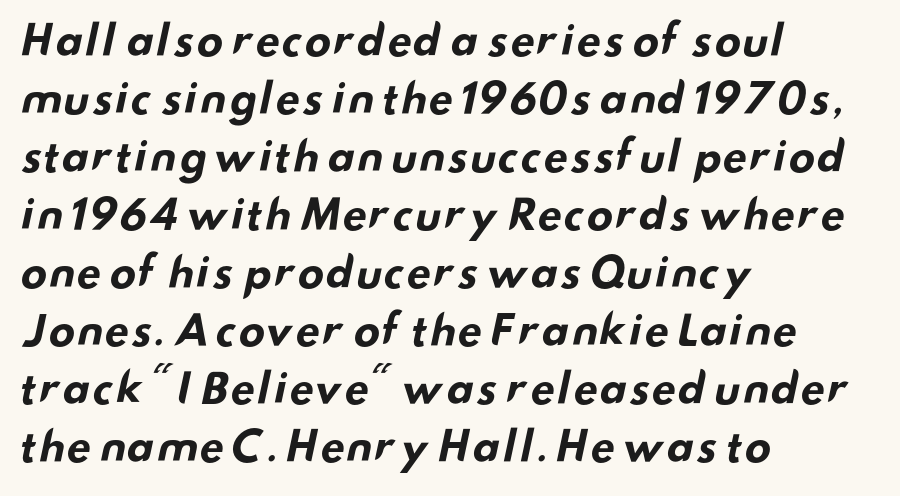
The image shows 40 px bold, wide sans-serif type; set left-aligned, normal line spacing (1.45x), normal letter spacing, not underlined; low stroke contrast and a small x-height.
